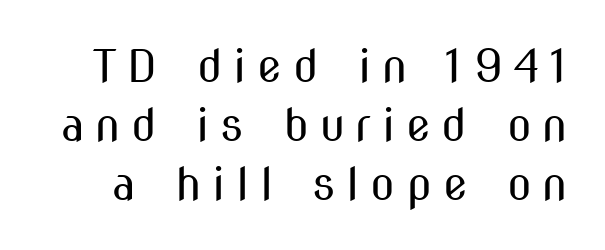
{"serif": "no", "italic": "no", "bold": "no", "weight": "regular", "width": "condensed", "stroke_contrast": "medium", "x_height": "medium", "monospaced": "no", "underline": "no", "line_spacing": "normal", "line_spacing_ratio": 1.31, "letter_spacing": "wide", "letter_spacing_em": 0.24, "glyph_px": 45}
